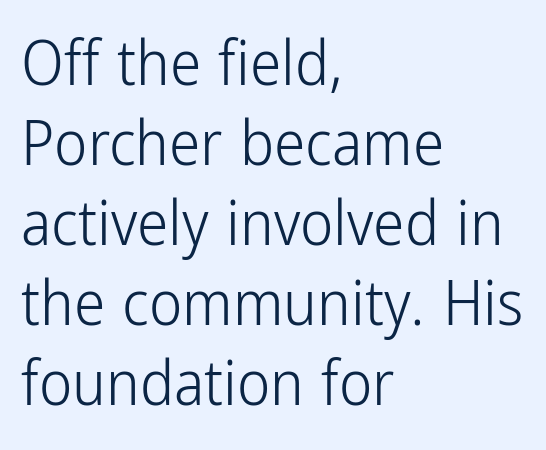
Each word holds together tightly as a unit, with standard inter-letter gaps. Unmarked baselines from the first word to the last. The face used here is proportionally spaced, like ordinary book or web type. Weight: regular or lighter.
